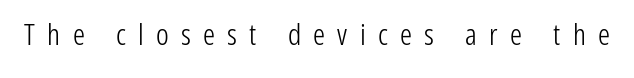
Q: Is the text bold? A: No.
Q: Is the text italic (slanted)? A: No, it is upright.
Q: Is the typeface a serif or a sans-serif typeface? A: Sans-serif.
Q: Is the text underlined? A: No.
Q: Is the spacing between letters normal or unusually wide? A: Unusually wide.
Q: Width (condensed, normal, or wide)? A: Condensed.
Q: Stroke contrast? A: Low.
Q: x-height? A: Medium.
Q: Monospaced? A: No.
